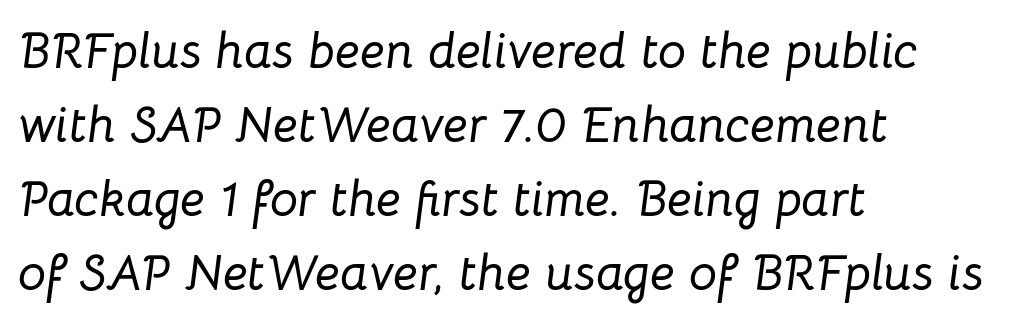
The rag falls on the right side of this text block. It's the slanting kind of type. A typesetter would call this proportional, since set widths differ per character. Rule under the text: the space is simply empty.
